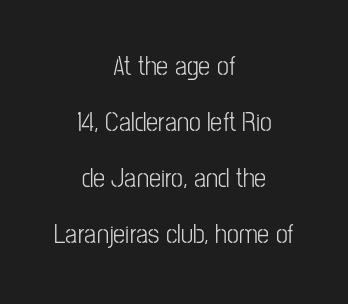
{"italic": "no", "bold": "no", "underline": "no", "align": "center", "line_spacing": "loose", "line_spacing_ratio": 2.08, "letter_spacing": "normal", "letter_spacing_em": 0.0, "glyph_px": 27}
